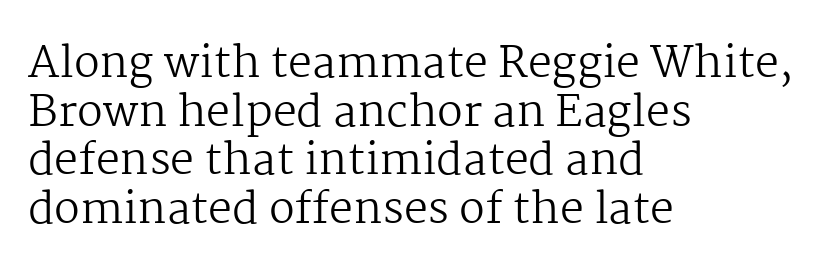
Q: Is the text bold? A: No.
Q: Is the text italic (slanted)? A: No, it is upright.
Q: Is the typeface a serif or a sans-serif typeface? A: Serif.
Q: Is the text underlined? A: No.
Q: How is the paragraph aligned? A: Left-aligned.
Q: Is the spacing between letters normal or unusually wide? A: Normal.
Q: Is the spacing between lines tight, normal or loose? A: Tight.
Q: Width (condensed, normal, or wide)? A: Normal.
Q: Stroke contrast? A: Medium.
Q: x-height? A: Medium.
Q: Monospaced? A: No.
